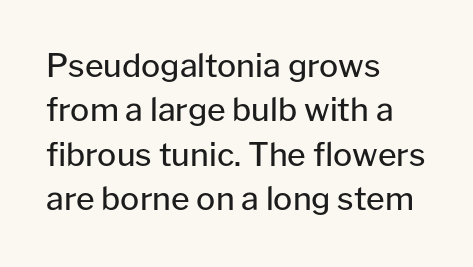
Line starts are locked; line ends wander. How are the letters spaced? Ordinarily, with no added tracking. On a weight scale, this lands at 450 or below. Upright lettering throughout. Are there feet on the stems? There aren't — it's a sans.
